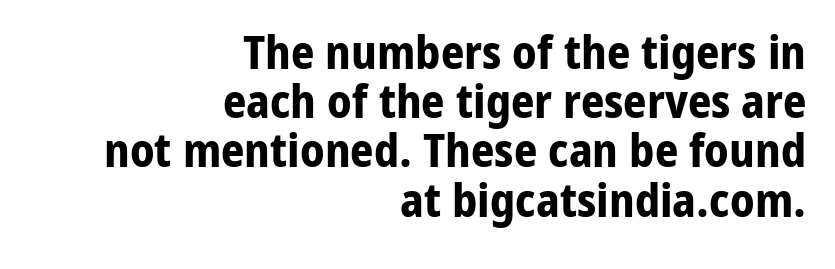
The image shows 46 px bold sans-serif type, upright; set right-aligned, tight line spacing (1.07x), normal letter spacing, not underlined; low stroke contrast and a medium x-height.
